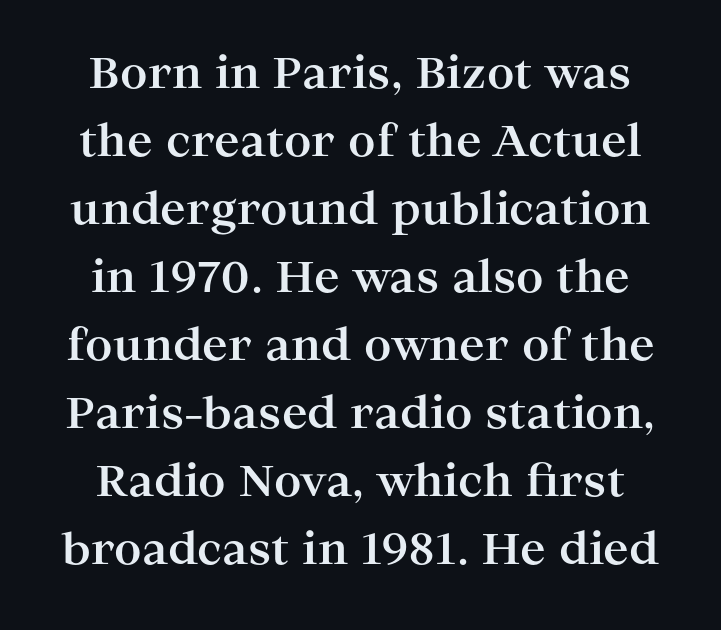
This block has exactly the height ordinary leading produces. The rendering keeps characters at their native spacing. This sample uses an upright cut, with every glyph sitting square on the baseline. This is serif lettering, the kind often seen in printed books.
